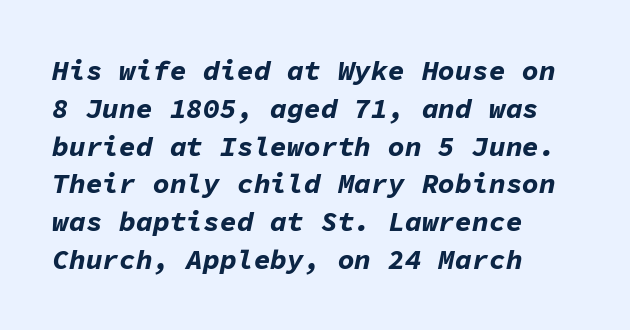
The image shows 28 px bold type, italic (leaning right), monospaced; set left-aligned, normal line spacing (1.35x), normal letter spacing, not underlined; low stroke contrast and a medium x-height.
